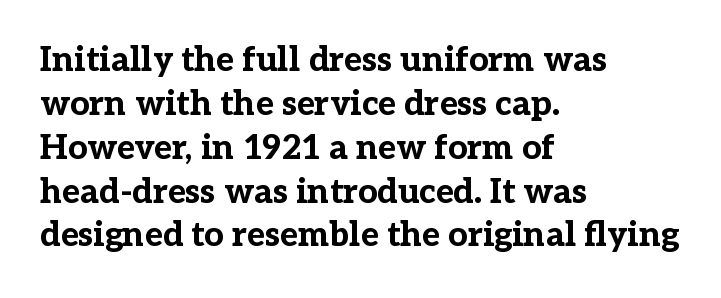
The image shows 34 px bold serif type, upright; set left-aligned, normal line spacing (1.29x), normal letter spacing, not underlined; low stroke contrast and a medium x-height.
